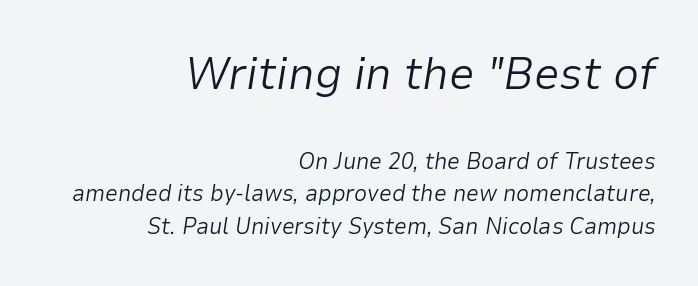
Q: Is the text bold? A: No.
Q: Is the text italic (slanted)? A: Yes, it leans right by about 9 degrees.
Q: Is the text underlined? A: No.
Q: How is the paragraph aligned? A: Right-aligned.
Q: Is the spacing between letters normal or unusually wide? A: Normal.
Q: Is the spacing between lines tight, normal or loose? A: Normal.
Q: Which block of text is set in a larger size, the first (top) or the second (bottom)? A: The first (top) one.
Q: Width (condensed, normal, or wide)? A: Normal.
Q: Stroke contrast? A: Low.
Q: x-height? A: Medium.
Q: Monospaced? A: No.
